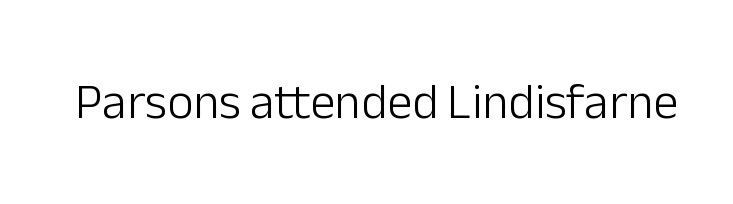
Q: Is the text bold? A: No.
Q: Is the text italic (slanted)? A: No, it is upright.
Q: Is the typeface a serif or a sans-serif typeface? A: Sans-serif.
Q: Is the text underlined? A: No.
Q: Is the spacing between letters normal or unusually wide? A: Normal.
Q: Width (condensed, normal, or wide)? A: Normal.
Q: Stroke contrast? A: Low.
Q: x-height? A: Medium.
Q: Monospaced? A: No.
